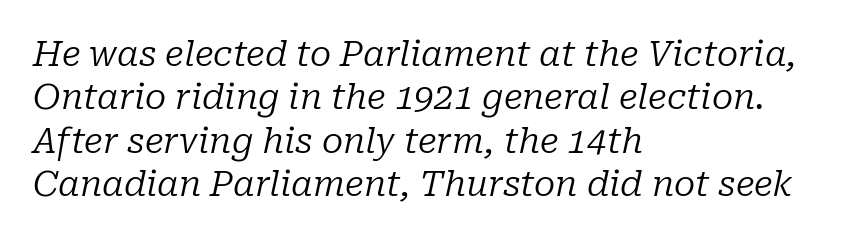
{"serif": "yes", "italic": "yes", "lean": "right", "slant_degrees": 10, "bold": "no", "weight": "regular", "width": "normal", "stroke_contrast": "low", "x_height": "medium", "monospaced": "no", "underline": "no", "align": "left", "line_spacing_ratio": 1.24, "letter_spacing": "normal", "letter_spacing_em": 0.0, "glyph_px": 35}
